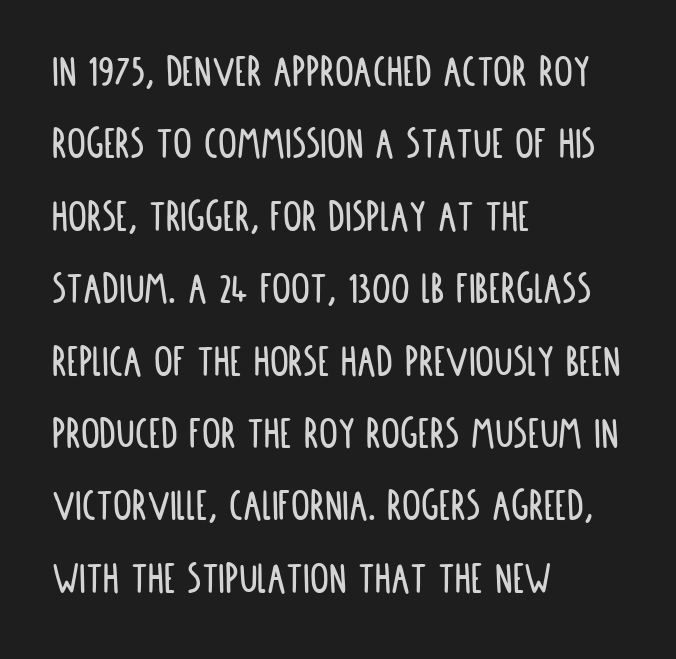
Q: Is the text italic (slanted)? A: No, it is upright.
Q: Is the typeface a serif or a sans-serif typeface? A: Sans-serif.
Q: Is the text underlined? A: No.
Q: How is the paragraph aligned? A: Left-aligned.
Q: Is the spacing between letters normal or unusually wide? A: Normal.
Q: Is the spacing between lines tight, normal or loose? A: Normal.
Q: Width (condensed, normal, or wide)? A: Condensed.
Q: Stroke contrast? A: Low.
Q: x-height? A: Large.
Q: Monospaced? A: No.
